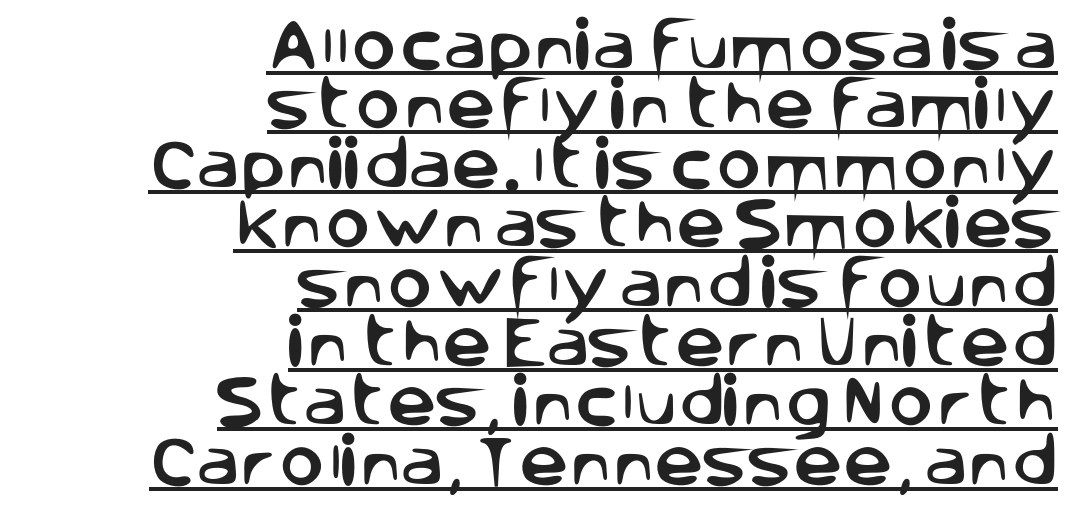
Tracking here is standard; glyphs follow each other at the usual distance. The block of text is dense from top to bottom, with scant space between rows. The typesetter chose a ragged-left arrangement here. Serifs: no, the terminals of the letterforms are clean. Beneath each row of characters lies a ruled line. This sample has the flowing, uneven cadence of proportional lettering.
